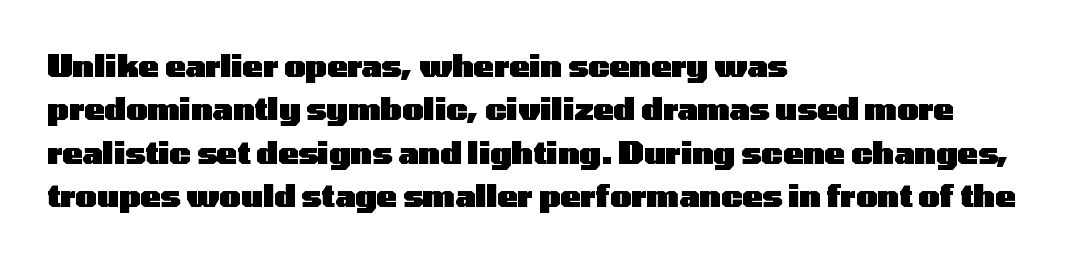
{"serif": "no", "italic": "no", "bold": "yes", "weight": "heavy", "width": "wide", "stroke_contrast": "low", "x_height": "medium", "monospaced": "no", "underline": "no", "align": "left", "line_spacing": "normal", "line_spacing_ratio": 1.45, "letter_spacing": "normal", "letter_spacing_em": 0.0, "glyph_px": 30}
